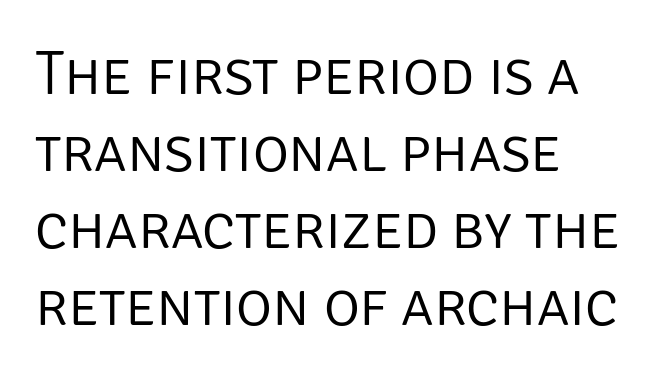
Q: Is the text bold? A: No.
Q: Is the text italic (slanted)? A: No, it is upright.
Q: Is the typeface a serif or a sans-serif typeface? A: Sans-serif.
Q: Is the text underlined? A: No.
Q: How is the paragraph aligned? A: Left-aligned.
Q: Is the spacing between letters normal or unusually wide? A: Normal.
Q: Width (condensed, normal, or wide)? A: Normal.
Q: Stroke contrast? A: Low.
Q: x-height? A: Large.
Q: Monospaced? A: No.
